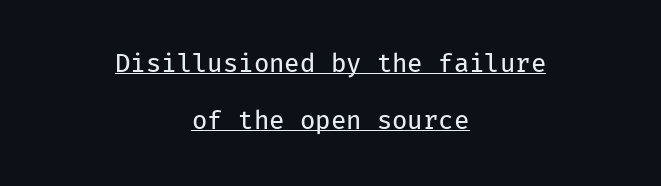
The image shows 25 px text type, upright; set centered, loose line spacing (2.29x), normal letter spacing, underlined.
